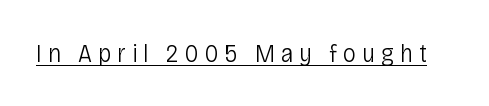
Q: Is the text bold? A: No.
Q: Is the text italic (slanted)? A: No, it is upright.
Q: Is the text underlined? A: Yes.
Q: Is the spacing between letters normal or unusually wide? A: Unusually wide.
